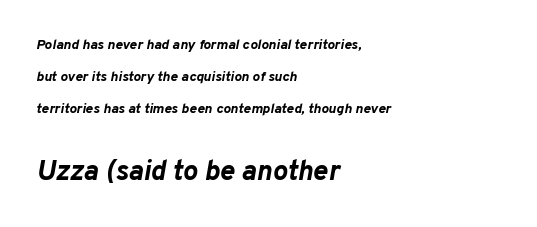
{"italic": "yes", "lean": "right", "slant_degrees": 10, "bold": "yes", "weight": "bold", "width": "normal", "stroke_contrast": "low", "x_height": "medium", "monospaced": "no", "underline": "no", "align": "left", "line_spacing": "loose", "line_spacing_ratio": 2.3, "letter_spacing": "normal", "letter_spacing_em": 0.0, "larger_block": "second", "size_ratio": 2.0, "glyph_px": 28}
